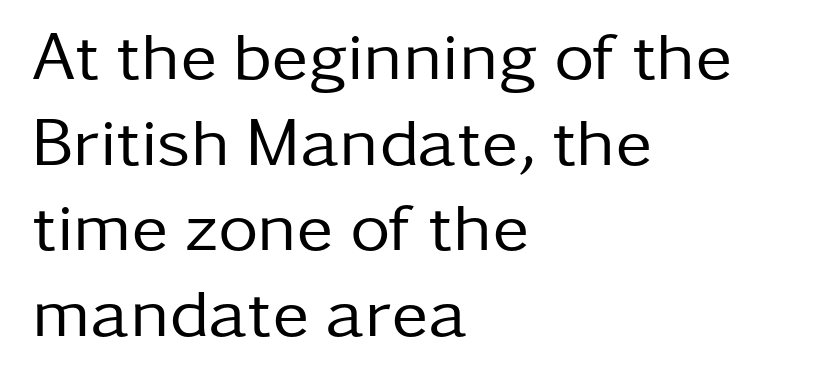
The image shows 69 px regular-weight sans-serif type, upright; set left-aligned, line spacing 1.24x, normal letter spacing, not underlined; low stroke contrast and a medium x-height.
